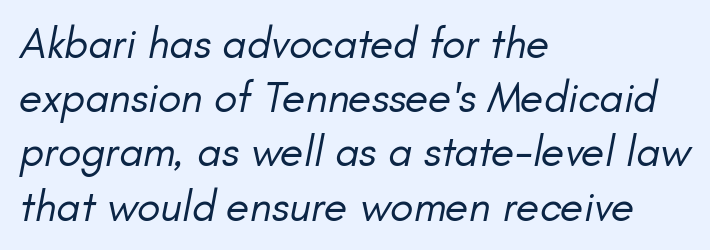
The image shows 43 px regular-weight type, italic (leaning right); set left-aligned, normal line spacing (1.26x), normal letter spacing, not underlined; low stroke contrast and a small x-height.
